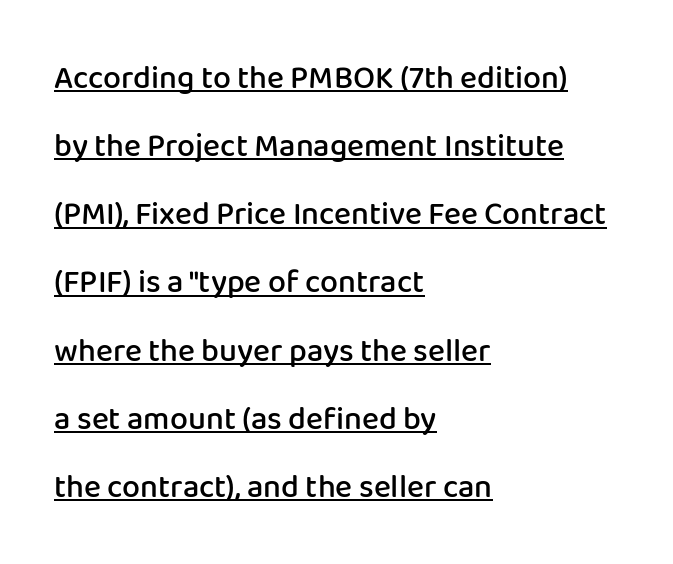
The image shows 32 px semibold sans-serif type, upright; set left-aligned, loose line spacing (2.13x), normal letter spacing, underlined; low stroke contrast and a medium x-height.
